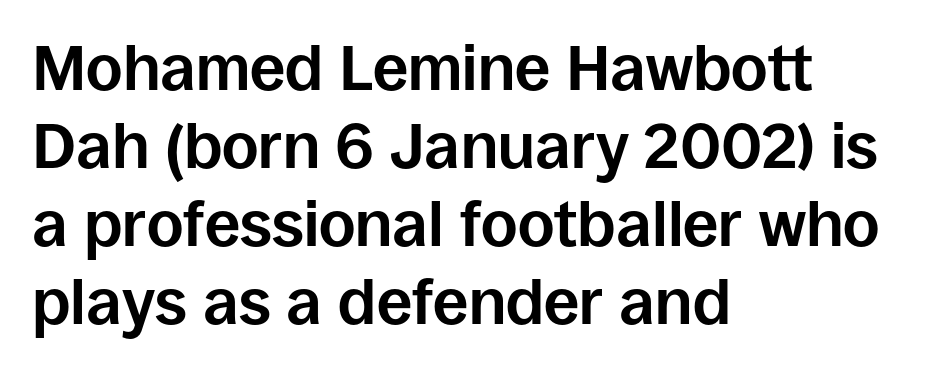
Q: Is the text bold? A: Yes.
Q: Is the text italic (slanted)? A: No, it is upright.
Q: Is the typeface a serif or a sans-serif typeface? A: Sans-serif.
Q: Is the text underlined? A: No.
Q: How is the paragraph aligned? A: Left-aligned.
Q: Is the spacing between letters normal or unusually wide? A: Normal.
Q: Width (condensed, normal, or wide)? A: Normal.
Q: Stroke contrast? A: Low.
Q: x-height? A: Large.
Q: Monospaced? A: No.
